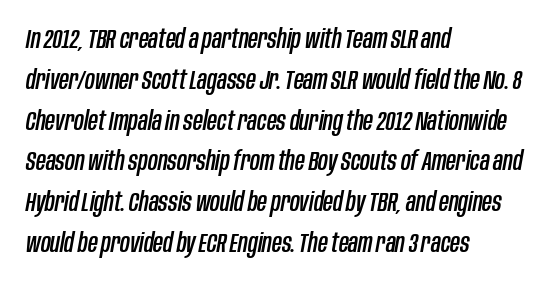
{"italic": "yes", "lean": "right", "slant_degrees": 10, "underline": "no", "align": "left", "line_spacing": "normal", "line_spacing_ratio": 1.51, "letter_spacing": "normal", "letter_spacing_em": 0.0, "glyph_px": 27}
